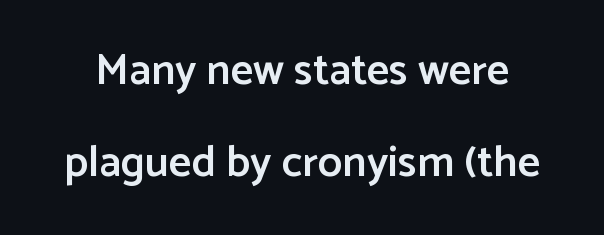
{"serif": "no", "italic": "no", "bold": "semi", "weight": "semibold", "width": "normal", "stroke_contrast": "low", "x_height": "medium", "monospaced": "no", "underline": "no", "line_spacing": "loose", "line_spacing_ratio": 2.08, "letter_spacing": "normal", "letter_spacing_em": 0.0, "glyph_px": 44}
